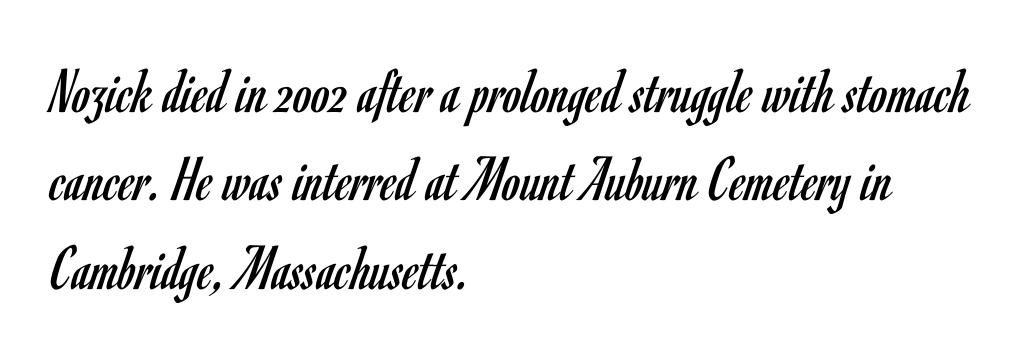
The image shows 65 px regular-weight, condensed sans-serif type; set left-aligned, normal line spacing (1.36x), normal letter spacing, not underlined; low stroke contrast and a small x-height.
